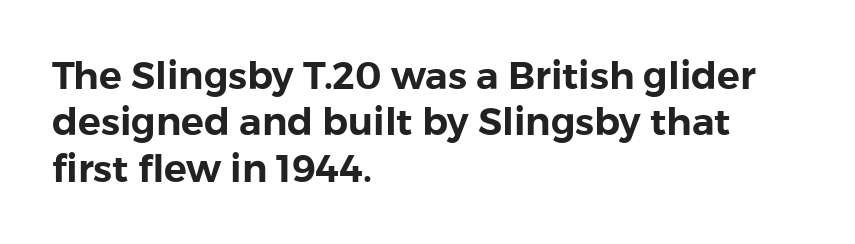
Q: Is the text italic (slanted)? A: No, it is upright.
Q: Is the typeface a serif or a sans-serif typeface? A: Sans-serif.
Q: Is the text underlined? A: No.
Q: How is the paragraph aligned? A: Left-aligned.
Q: Is the spacing between letters normal or unusually wide? A: Normal.
Q: Width (condensed, normal, or wide)? A: Normal.
Q: Stroke contrast? A: Low.
Q: x-height? A: Medium.
Q: Monospaced? A: No.
